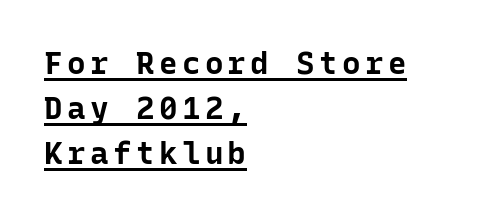
The image shows 31 px bold sans-serif type, upright, monospaced; set left-aligned, normal line spacing (1.45x), underlined; low stroke contrast and a medium x-height.
